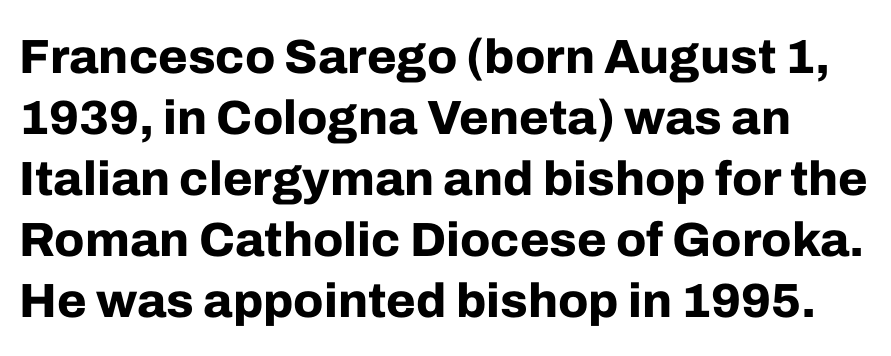
It's the straight-up-and-down kind of type. Anything drawn beneath the words? Only blank space. This is heavy type, rendered in bold. The rows are spaced the way most documents space them. This sample uses a sans-serif face. Do the characters align in a grid? No, the font is proportional.
